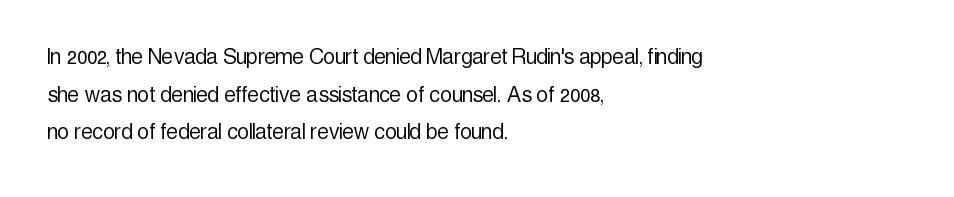
The image shows 26 px text type, upright; set left-aligned, normal line spacing (1.45x), normal letter spacing, not underlined.
